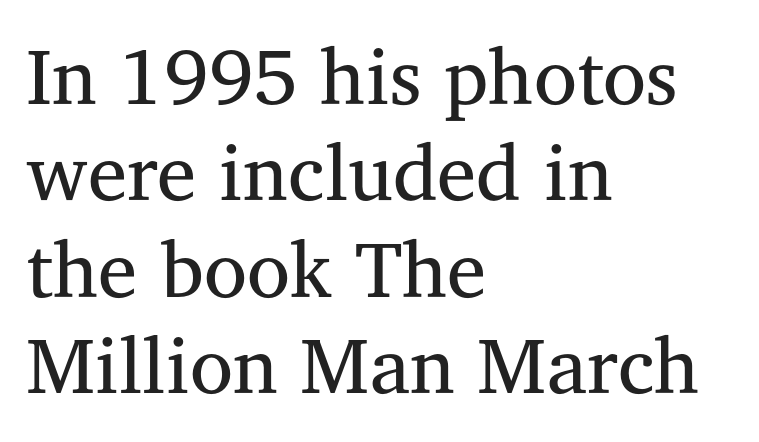
The image shows 79 px regular-weight serif type, upright; set left-aligned, line spacing 1.22x, normal letter spacing, not underlined; medium stroke contrast and a medium x-height.
